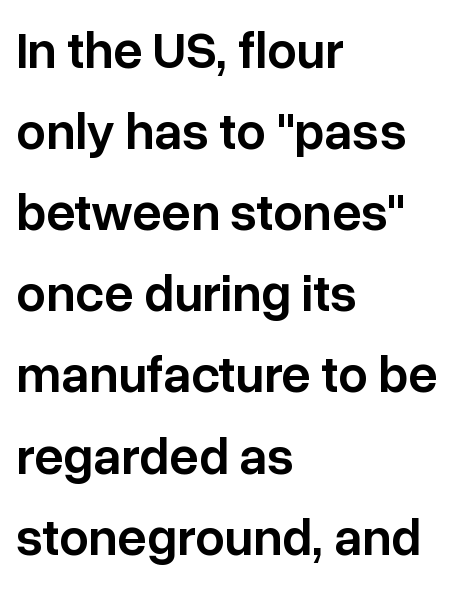
{"serif": "no", "italic": "no", "bold": "semi", "weight": "semibold", "width": "normal", "stroke_contrast": "low", "x_height": "medium", "monospaced": "no", "underline": "no", "align": "left", "line_spacing": "normal", "line_spacing_ratio": 1.56, "letter_spacing": "normal", "letter_spacing_em": 0.0, "glyph_px": 52}
